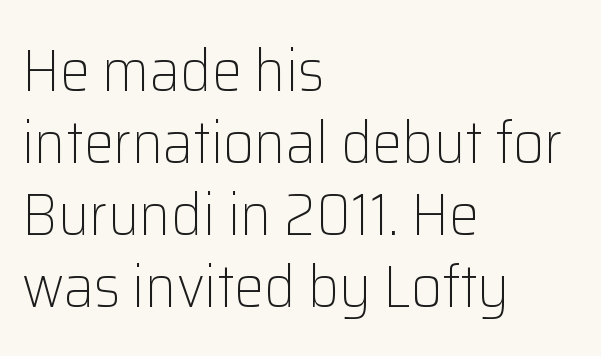
The image shows 60 px light sans-serif type, upright; set left-aligned, line spacing 1.2x, normal letter spacing, not underlined; low stroke contrast and a medium x-height.
